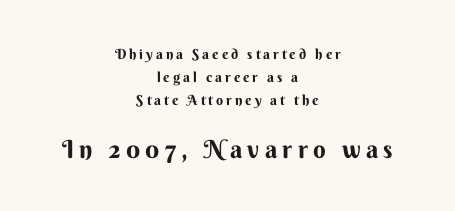
Tracking value appears strongly positive — letters spread wide. Both edges are ragged and mirror each other, which tells us the setting is centered. Reading top to bottom, the characters get bigger at the block break. Check the space under the baseline: it is left empty. The rendering uses a bold face; every stroke is thick and dark.
